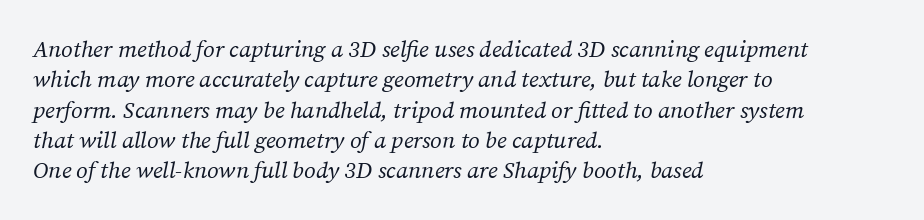
The image shows 23 px text type, italic (leaning right); set left-aligned, normal line spacing (1.32x), normal letter spacing, not underlined.
